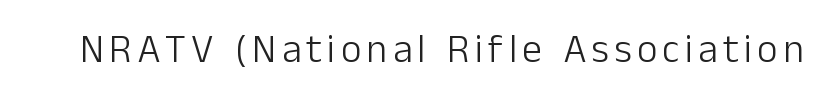
The image shows 40 px light sans-serif type, upright; set not underlined; low stroke contrast and a medium x-height.
